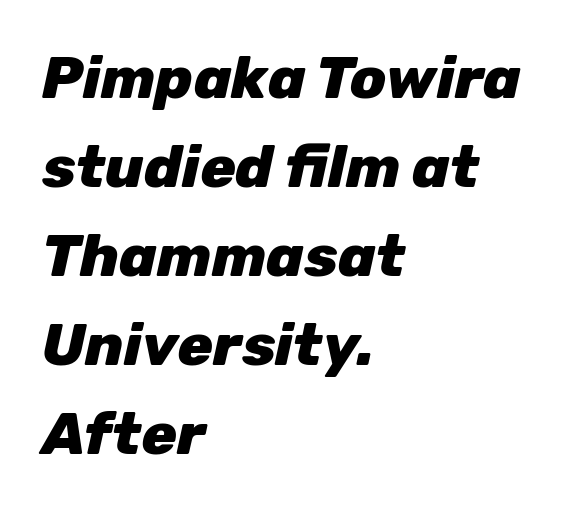
Looks like regular typesetting: each glyph gets only the width it needs. The rendering uses a bold face; every stroke is thick and dark. This is oblique type, the kind used for emphasis or titles. The rendering keeps characters at their native spacing. Successive baselines arrive at the customary interval. One-word summary of the alignment: left.
